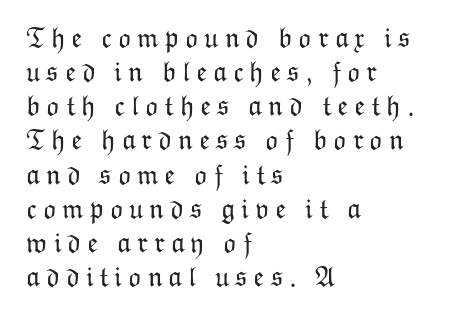
Leftover space on each line is placed entirely after the last word. The weight would be labelled regular, book, light, or lighter still. Proportional: the letters do not fall into vertical columns. Has an underline been added? It has not. Every character sits straight up, as roman type does. Spacing between characters has been opened up far beyond the box default.
